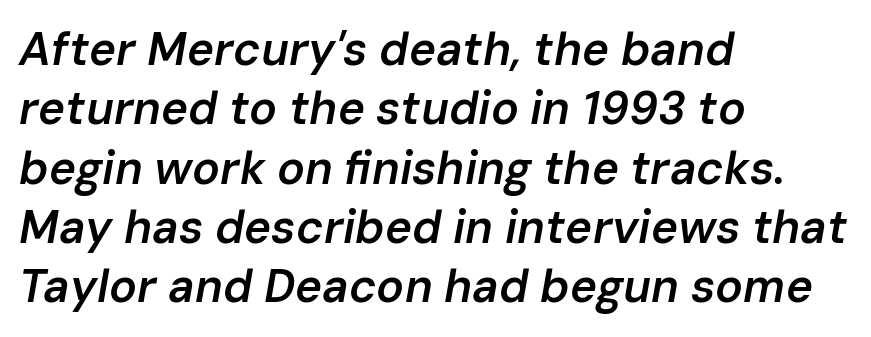
{"italic": "yes", "lean": "right", "slant_degrees": 10, "bold": "semi", "weight": "semibold", "width": "normal", "stroke_contrast": "low", "x_height": "medium", "monospaced": "no", "underline": "no", "align": "left", "line_spacing": "normal", "line_spacing_ratio": 1.29, "letter_spacing": "normal", "letter_spacing_em": 0.0, "glyph_px": 46}
